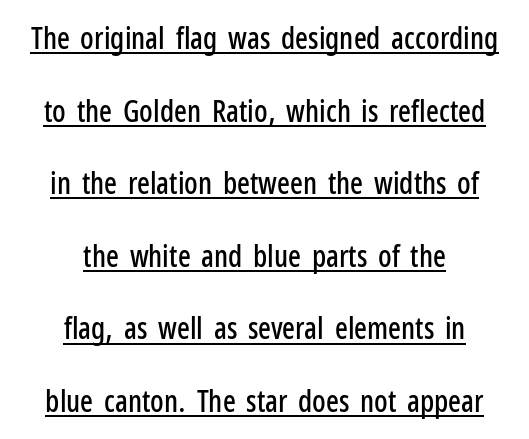
Q: Is the text italic (slanted)? A: No, it is upright.
Q: Is the typeface a serif or a sans-serif typeface? A: Sans-serif.
Q: Is the text underlined? A: Yes.
Q: How is the paragraph aligned? A: Centered.
Q: Is the spacing between letters normal or unusually wide? A: Normal.
Q: Is the spacing between lines tight, normal or loose? A: Loose.
Q: Width (condensed, normal, or wide)? A: Condensed.
Q: Stroke contrast? A: Low.
Q: x-height? A: Medium.
Q: Monospaced? A: No.
